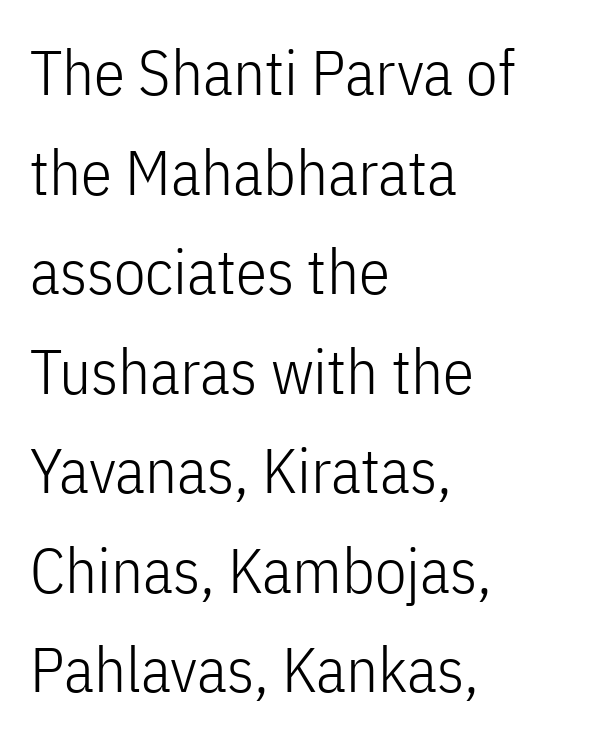
The image shows 63 px light, condensed sans-serif type, upright; set left-aligned, normal line spacing (1.58x), normal letter spacing, not underlined; low stroke contrast and a medium x-height.
